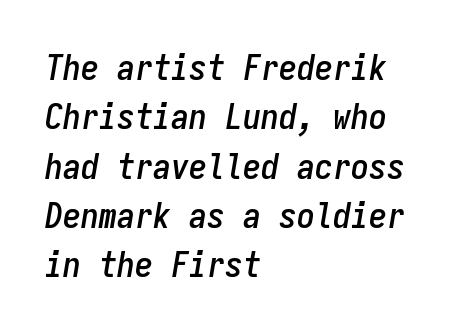
{"italic": "yes", "lean": "right", "slant_degrees": 9, "width": "condensed", "stroke_contrast": "low", "x_height": "medium", "monospaced": "yes", "underline": "no", "align": "left", "line_spacing": "normal", "line_spacing_ratio": 1.37, "letter_spacing": "normal", "letter_spacing_em": 0.0, "glyph_px": 36}
